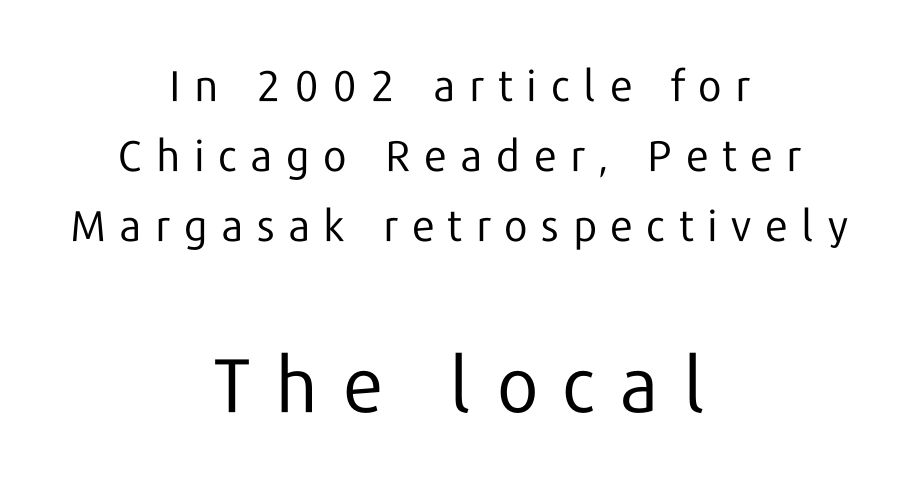
{"serif": "no", "italic": "no", "bold": "no", "weight": "regular", "width": "normal", "stroke_contrast": "low", "x_height": "medium", "monospaced": "no", "underline": "no", "align": "center", "line_spacing": "normal", "line_spacing_ratio": 1.63, "letter_spacing": "wide", "letter_spacing_em": 0.32, "larger_block": "second", "size_ratio": 1.77, "glyph_px": 76}
